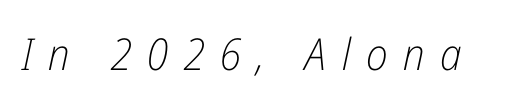
The image shows 44 px light, condensed type, italic (leaning right); set unusually wide letter spacing (+0.35 em), not underlined; low stroke contrast and a medium x-height.
